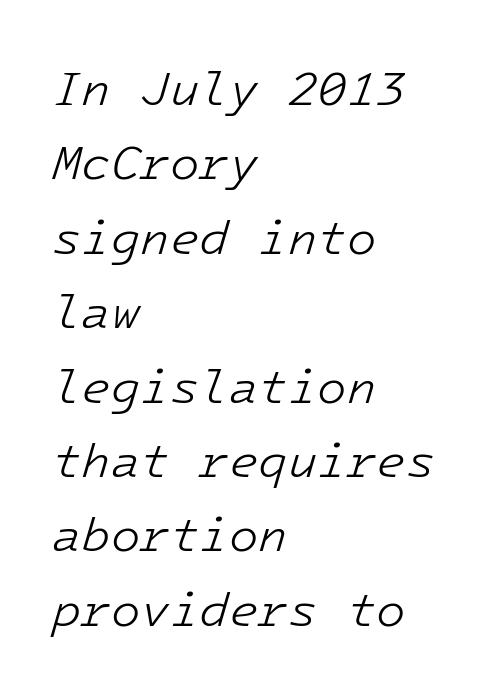
Q: Is the text bold? A: No.
Q: Is the text italic (slanted)? A: Yes, it leans right by about 16 degrees.
Q: Is the text underlined? A: No.
Q: How is the paragraph aligned? A: Left-aligned.
Q: Is the spacing between letters normal or unusually wide? A: Normal.
Q: Is the spacing between lines tight, normal or loose? A: Normal.
Q: Width (condensed, normal, or wide)? A: Normal.
Q: Stroke contrast? A: Low.
Q: x-height? A: Medium.
